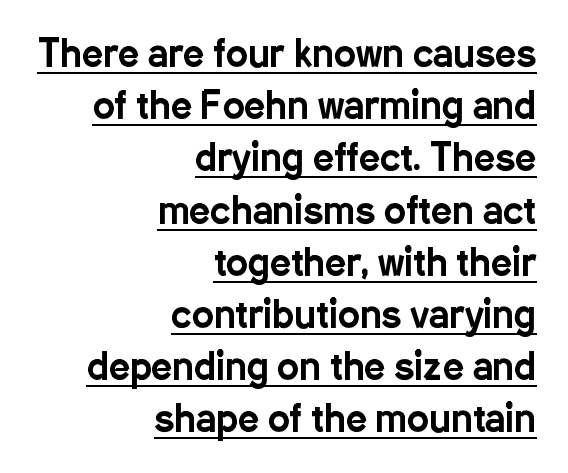
{"serif": "no", "italic": "no", "width": "condensed", "stroke_contrast": "low", "x_height": "medium", "monospaced": "no", "underline": "yes", "align": "right", "line_spacing": "normal", "line_spacing_ratio": 1.41, "letter_spacing": "normal", "letter_spacing_em": 0.0, "glyph_px": 37}
